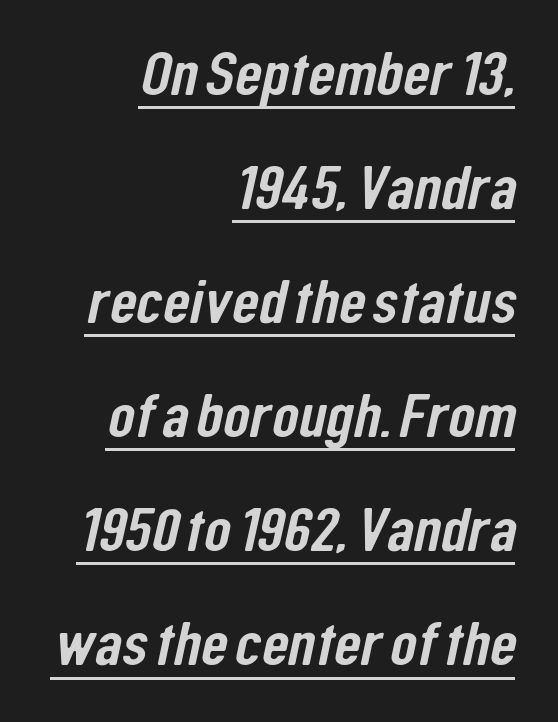
{"serif": "no", "width": "condensed", "stroke_contrast": "low", "x_height": "medium", "monospaced": "no", "underline": "yes", "align": "right", "line_spacing_ratio": 1.84, "letter_spacing": "normal", "letter_spacing_em": 0.0, "glyph_px": 62}
